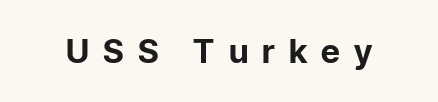
The specimen reads as upright at a glance. Short note: letters widely spaced. Nobody drew a line under any word here. Stroke terminals: plain, sans-serif. A typesetter would call this proportional, since set widths differ per character.
